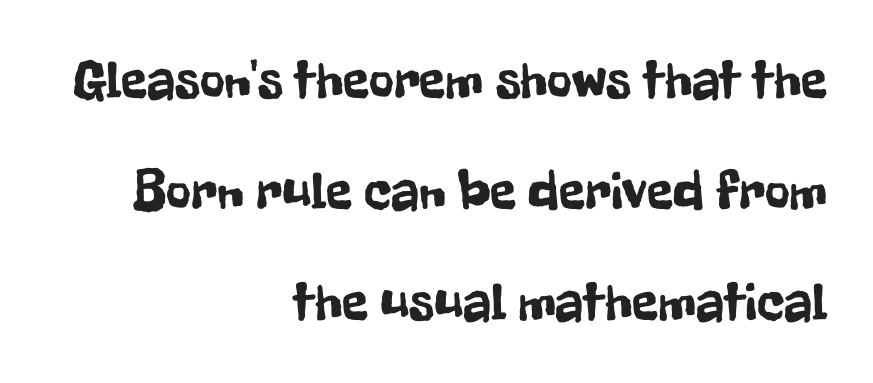
Q: Is the text italic (slanted)? A: No, it is upright.
Q: Is the typeface a serif or a sans-serif typeface? A: Sans-serif.
Q: Is the text underlined? A: No.
Q: How is the paragraph aligned? A: Right-aligned.
Q: Is the spacing between letters normal or unusually wide? A: Normal.
Q: Is the spacing between lines tight, normal or loose? A: Loose.
Q: Width (condensed, normal, or wide)? A: Condensed.
Q: Stroke contrast? A: Low.
Q: x-height? A: Medium.
Q: Monospaced? A: No.
